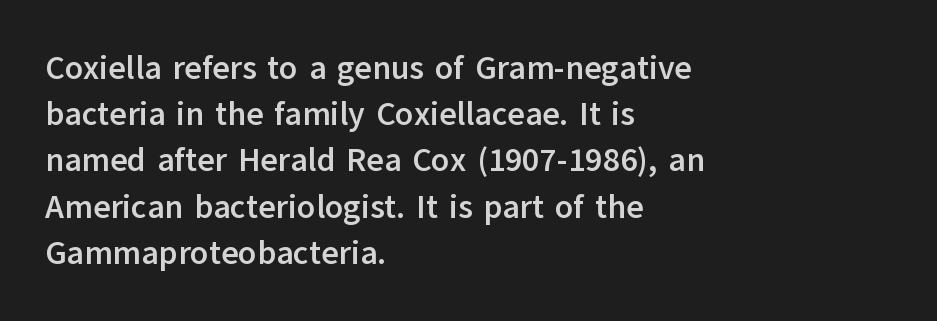
The font is running at its bold setting. If you measured baseline to baseline, you'd find a middling distance. A sans-serif font was chosen for this passage. You could not count columns in this text — the font is proportionally spaced. The lines in this sample share a left origin and differ only in where they stop. Characters follow at the spacing the type designer built in.
